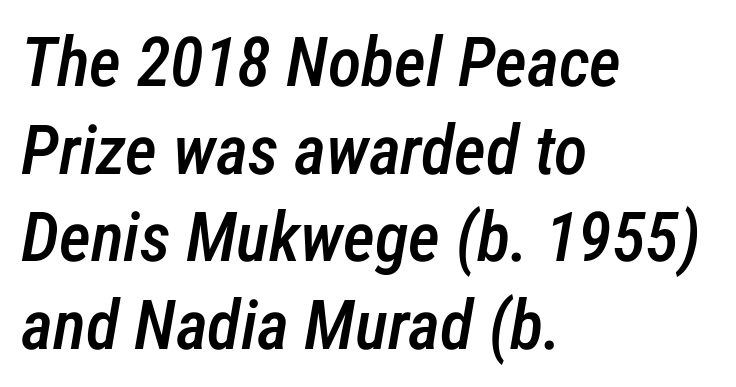
An italicized treatment has been applied to the whole sample. A normal amount of white space separates one row of letters from the next. Spacing between characters is what you'd get straight out of the box. Every row of glyphs begins at an identical x-position on the left. Proportional: the letters do not fall into vertical columns.
